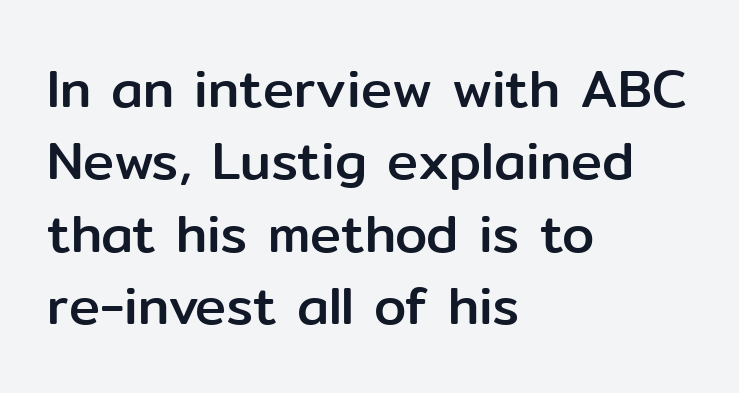
The image shows 52 px sans-serif type, upright; set left-aligned, normal line spacing (1.39x), normal letter spacing, not underlined; low stroke contrast and a medium x-height.
